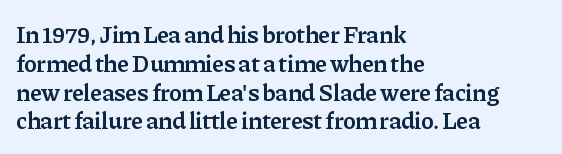
Line beginnings align vertically; line endings do not. The string is rendered with underlining switched off. Emphasis by weight is partial: semibold. Italic? Not at all — the glyphs are vertical. Caption: standard tracking, unaltered.
